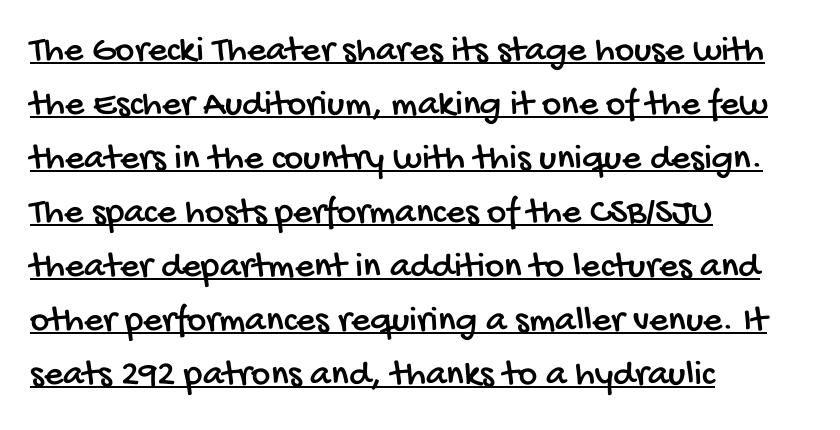
Q: Is the typeface a serif or a sans-serif typeface? A: Sans-serif.
Q: Is the text underlined? A: Yes.
Q: How is the paragraph aligned? A: Left-aligned.
Q: Is the spacing between letters normal or unusually wide? A: Normal.
Q: Is the spacing between lines tight, normal or loose? A: Normal.
Q: Width (condensed, normal, or wide)? A: Condensed.
Q: Stroke contrast? A: Low.
Q: x-height? A: Large.
Q: Monospaced? A: No.
